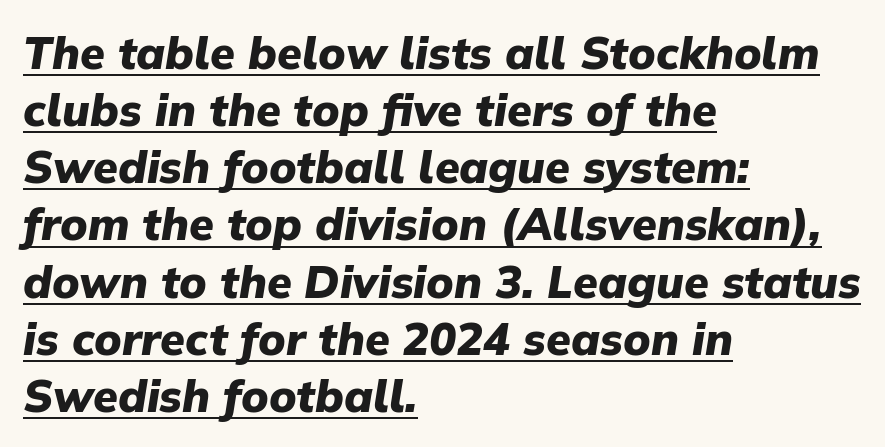
Q: Is the text bold? A: Yes.
Q: Is the text italic (slanted)? A: Yes, it leans right by about 9 degrees.
Q: Is the text underlined? A: Yes.
Q: How is the paragraph aligned? A: Left-aligned.
Q: Is the spacing between letters normal or unusually wide? A: Normal.
Q: Is the spacing between lines tight, normal or loose? A: Normal.
Q: Width (condensed, normal, or wide)? A: Normal.
Q: Stroke contrast? A: Low.
Q: x-height? A: Medium.
Q: Monospaced? A: No.
